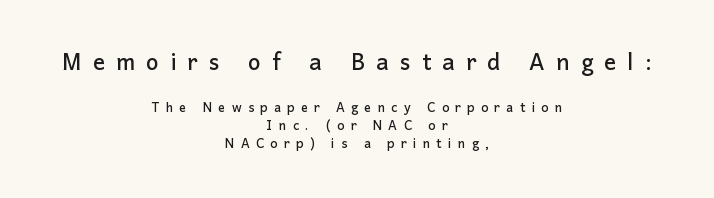
Q: Is the text italic (slanted)? A: No, it is upright.
Q: Is the typeface a serif or a sans-serif typeface? A: Sans-serif.
Q: Is the text underlined? A: No.
Q: How is the paragraph aligned? A: Centered.
Q: Is the spacing between letters normal or unusually wide? A: Unusually wide.
Q: Is the spacing between lines tight, normal or loose? A: Tight.
Q: Which block of text is set in a larger size, the first (top) or the second (bottom)? A: The first (top) one.
Q: Width (condensed, normal, or wide)? A: Normal.
Q: Stroke contrast? A: Low.
Q: x-height? A: Medium.
Q: Monospaced? A: No.
